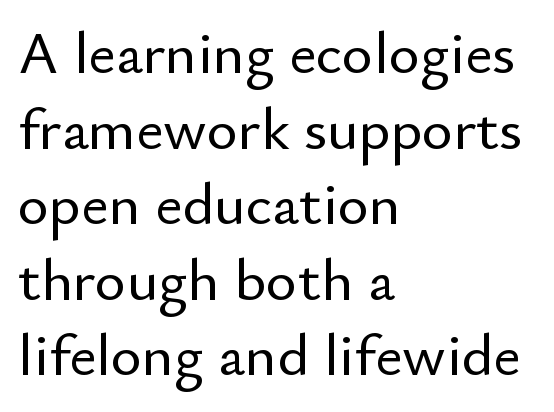
{"serif": "no", "italic": "no", "width": "normal", "stroke_contrast": "low", "x_height": "small", "monospaced": "no", "underline": "no", "align": "left", "line_spacing": "normal", "line_spacing_ratio": 1.26, "letter_spacing": "normal", "letter_spacing_em": 0.0, "glyph_px": 60}
